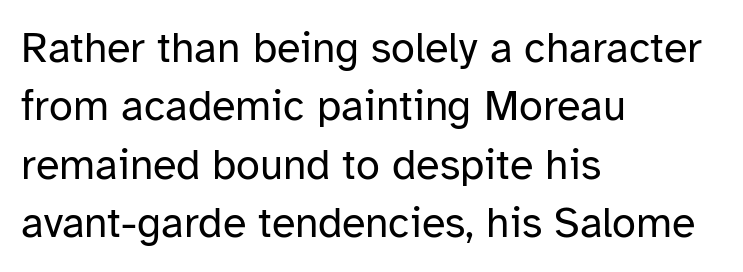
Vertical spacing — default. Letters rest on an invisible, unmarked baseline. Weight: regular or lighter. A typesetter would mark this as roman, not italic. Short note: letters normally spaced. Horizontally, the lines are justified to the leading edge only.
